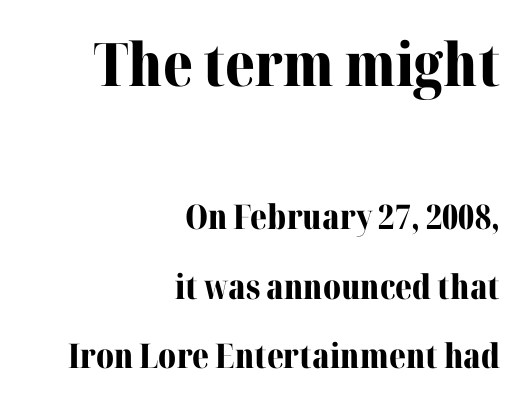
The image shows 60 px bold serif type, upright; set right-aligned, loose line spacing (2.05x), normal letter spacing, not underlined; the first (top) block is 1.76x larger; medium stroke contrast and a medium x-height.
